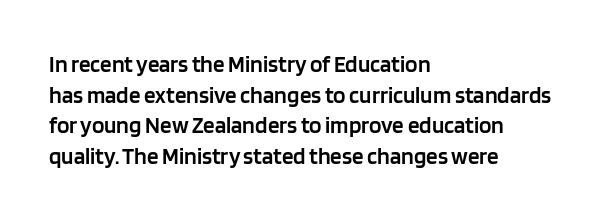
Q: Is the text bold? A: Semi-bold.
Q: Is the text italic (slanted)? A: No, it is upright.
Q: Is the text underlined? A: No.
Q: How is the paragraph aligned? A: Left-aligned.
Q: Is the spacing between letters normal or unusually wide? A: Normal.
Q: Is the spacing between lines tight, normal or loose? A: Normal.
